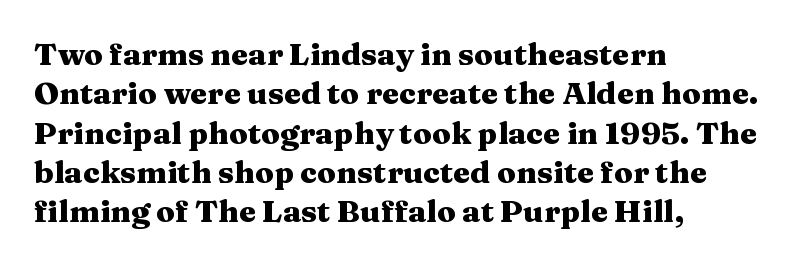
Do the characters align in a grid? No, the font is proportional. Do the letters lean? They stand straight. Does the leading feel generous? No, just average. The passage shown is not underscored anywhere. Every letter is thick-stroked: bold, no question.
